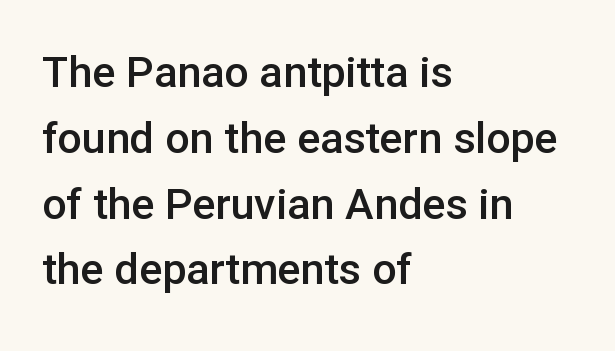
The image shows 43 px semibold sans-serif type, upright; set left-aligned, normal line spacing (1.53x), normal letter spacing, not underlined; low stroke contrast and a medium x-height.
